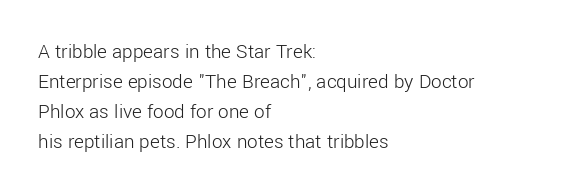
Compared with typical body copy, the letter spacing here is the same. The text block is weighted toward the left margin, trailing off unevenly rightward. The foot of each line stays bare and open. Evenly set lines give the paragraph a standard silhouette. Stroke thickness stays within the range of a standard reading face or lighter.
